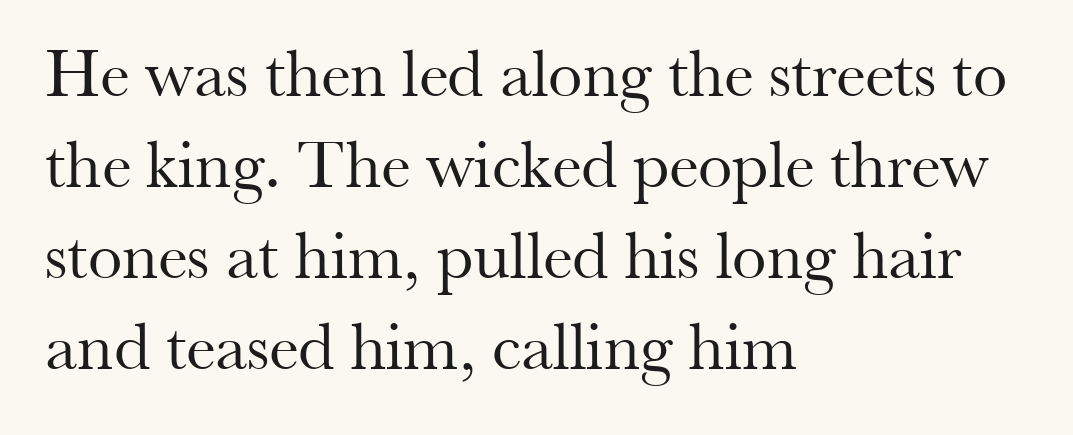
{"serif": "yes", "italic": "no", "bold": "no", "weight": "regular", "width": "normal", "stroke_contrast": "medium", "x_height": "small", "monospaced": "no", "underline": "no", "align": "left", "line_spacing": "normal", "line_spacing_ratio": 1.32, "letter_spacing": "normal", "letter_spacing_em": 0.0, "glyph_px": 69}
